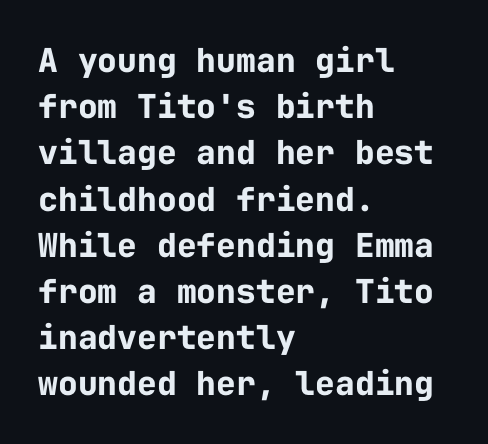
The image shows 33 px bold sans-serif type, upright, monospaced; set left-aligned, normal line spacing (1.4x), normal letter spacing, not underlined; low stroke contrast and a medium x-height.
